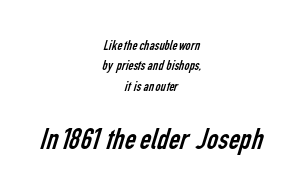
{"serif": "no", "bold": "no", "weight": "regular", "width": "condensed", "stroke_contrast": "low", "x_height": "medium", "monospaced": "no", "underline": "no", "align": "center", "line_spacing": "normal", "line_spacing_ratio": 1.46, "letter_spacing": "normal", "letter_spacing_em": 0.0, "larger_block": "second", "size_ratio": 2.21, "glyph_px": 31}
